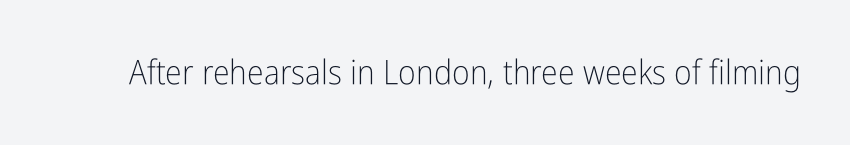
The image shows 34 px light, condensed sans-serif type, upright; set normal letter spacing, not underlined; low stroke contrast and a medium x-height.
